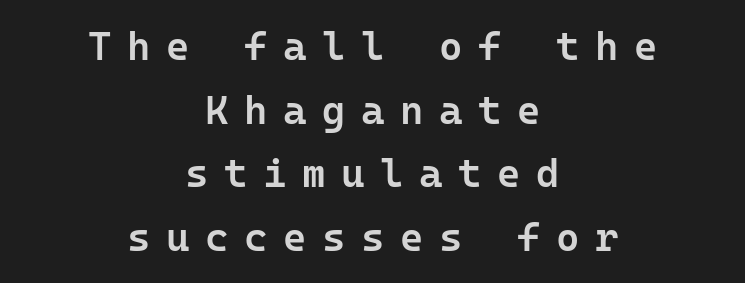
The image shows 40 px semibold sans-serif type, upright, monospaced; set centered, normal line spacing (1.59x), unusually wide letter spacing (+0.39 em), not underlined; low stroke contrast and a medium x-height.
